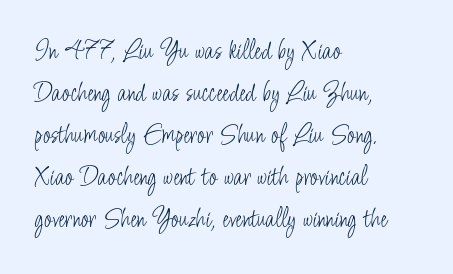
Check under the words: just untouched page. The rendering uses natural spacing where letterforms have individual widths. In terms of letterform style, serifs are entirely absent.
